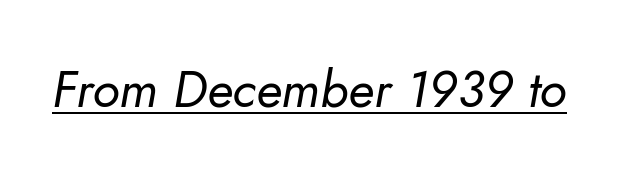
Q: Is the text bold? A: No.
Q: Is the typeface a serif or a sans-serif typeface? A: Sans-serif.
Q: Is the text underlined? A: Yes.
Q: Is the spacing between letters normal or unusually wide? A: Normal.
Q: Width (condensed, normal, or wide)? A: Normal.
Q: Stroke contrast? A: Low.
Q: x-height? A: Small.
Q: Monospaced? A: No.
